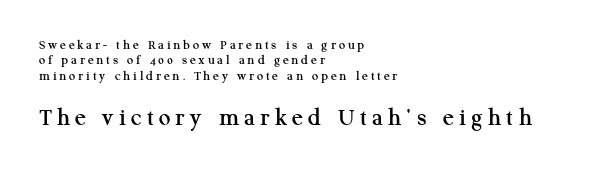
{"italic": "no", "underline": "no", "align": "left", "line_spacing": "tight", "line_spacing_ratio": 1.09, "letter_spacing": "wide", "letter_spacing_em": 0.2, "larger_block": "second", "size_ratio": 1.86, "glyph_px": 26}
